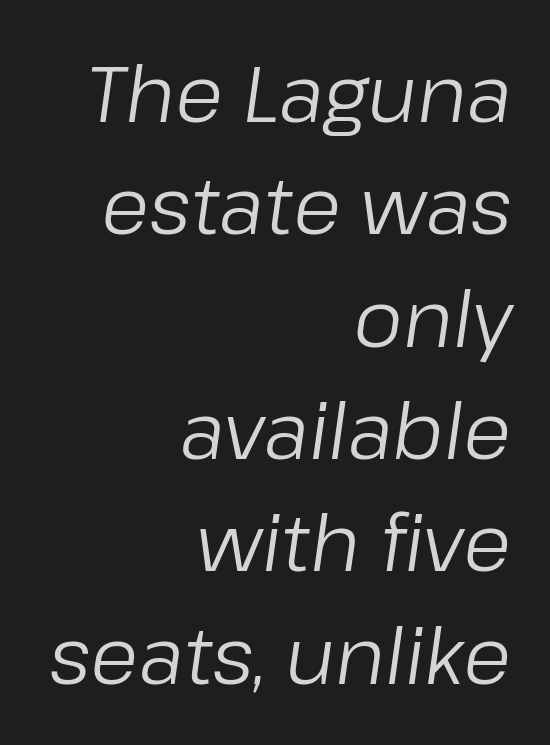
{"italic": "yes", "lean": "right", "slant_degrees": 8, "bold": "no", "weight": "regular", "width": "normal", "stroke_contrast": "low", "x_height": "medium", "monospaced": "no", "underline": "no", "align": "right", "line_spacing": "normal", "line_spacing_ratio": 1.44, "letter_spacing": "normal", "letter_spacing_em": 0.0, "glyph_px": 78}
